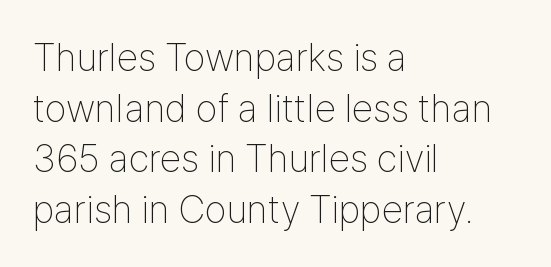
No extra tracking has been applied to these lines. Nothing heavy about these letters — not bold at all. Beneath every word, the page is bare. The designer left line spacing at the default. The paragraph shown leans on its left margin. Each letter keeps its own natural width here, so spacing adapts to shape.
